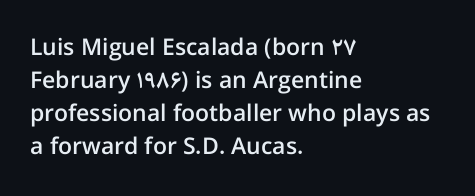
Q: Is the text bold? A: Semi-bold.
Q: Is the text italic (slanted)? A: No, it is upright.
Q: Is the text underlined? A: No.
Q: How is the paragraph aligned? A: Left-aligned.
Q: Is the spacing between letters normal or unusually wide? A: Normal.
Q: Is the spacing between lines tight, normal or loose? A: Normal.
